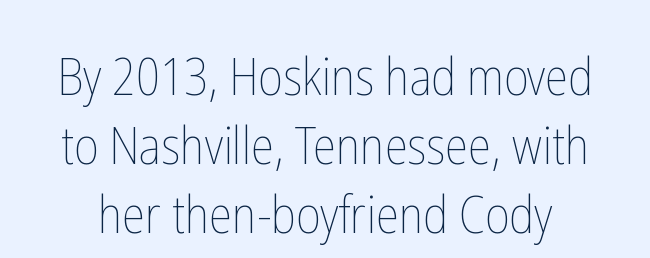
There is no visible air inserted between adjacent glyphs. No italicization has been applied; the sample stays upright. The block of text has a typical density, with ordinary space between rows. The specimen omits any rule beneath the text block's lines. Do the characters align in a grid? No, the font is proportional. Unbolded letterforms with no extra heft.
